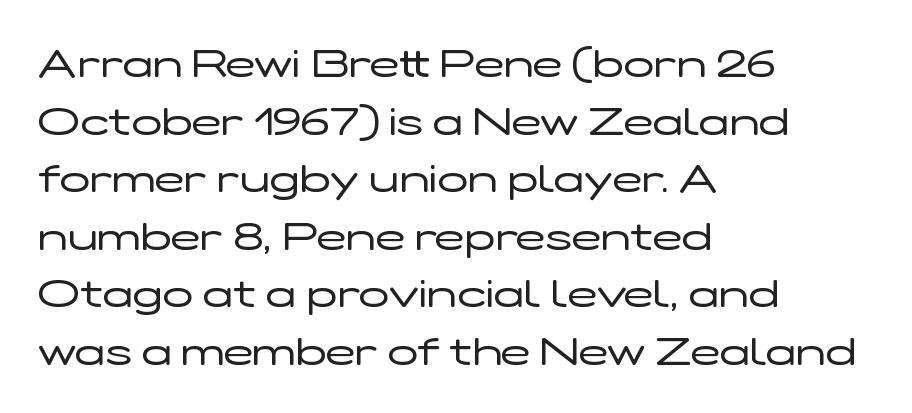
{"serif": "no", "italic": "no", "bold": "no", "weight": "regular", "width": "wide", "stroke_contrast": "low", "x_height": "medium", "monospaced": "no", "underline": "no", "align": "left", "line_spacing": "normal", "line_spacing_ratio": 1.44, "letter_spacing": "normal", "letter_spacing_em": 0.0, "glyph_px": 40}
